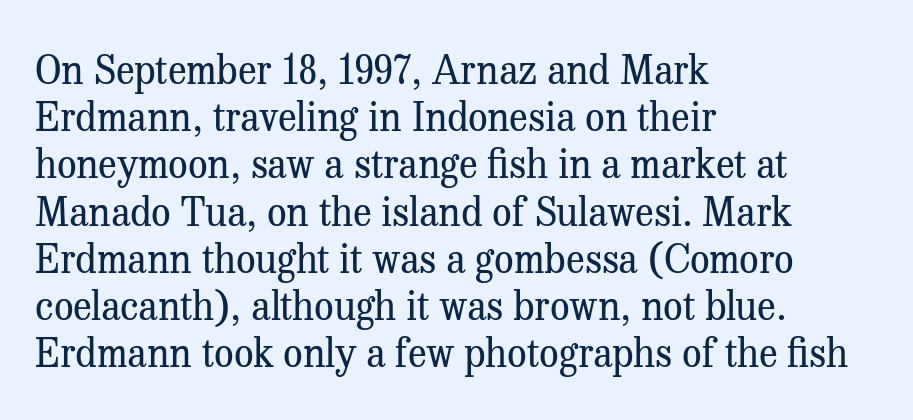
The letterforms sit shoulder to shoulder at normal distance. The typeface has the unassuming heft of standard copy or less. Lines of text with bare space underneath. The axis of the letterforms is exactly vertical. All the whitespace from short lines collects on the right. The face used here is proportionally spaced, like ordinary book or web type.
